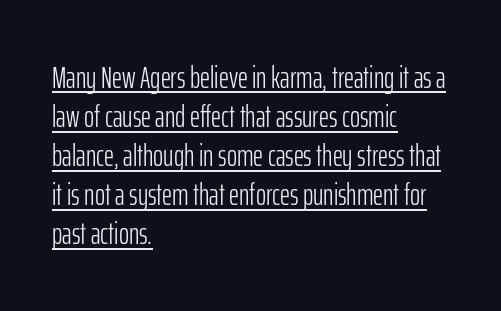
The image shows 31 px light, condensed sans-serif type, upright; set left-aligned, normal line spacing (1.26x), normal letter spacing, underlined; low stroke contrast and a medium x-height.
